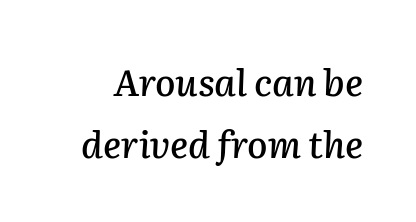
The rendering uses natural spacing where letterforms have individual widths. Rendered with sloped, italic letterforms. Compared with typical body copy, the letter spacing here is the same. Regular leading.
